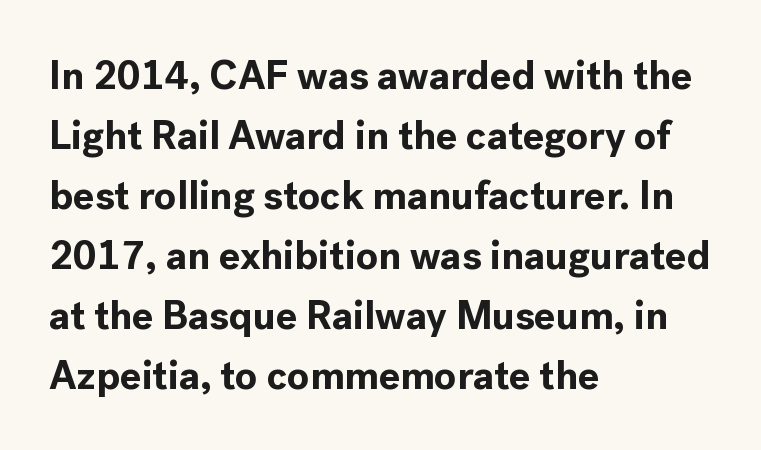
Leading matches the norm, producing a regular column. These lines stack with their left ends in a neat column. Does extra space separate the letters? No, they use regular spacing. This sample uses an upright cut, with every glyph sitting square on the baseline.
